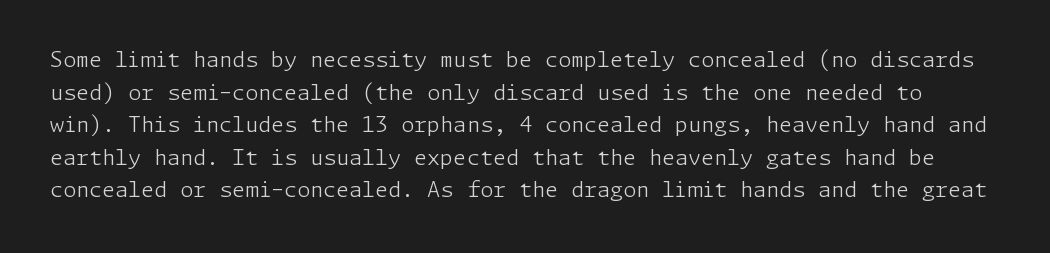
The image shows 21 px text type, upright; set normal line spacing (1.55x), normal letter spacing, not underlined.
